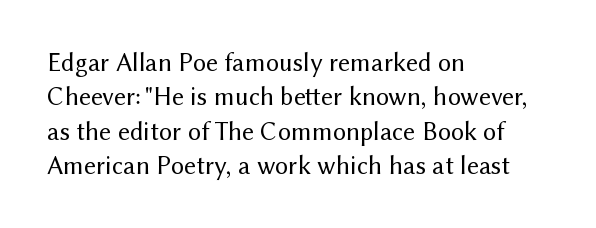
Leftover space on each line is placed entirely after the last word. Notice how the stems are strictly vertical — no italics here. The rendering uses a moderate line-height, typical for paragraphs. Underlining? Definitely not there. A light-to-regular cut is what we see here.
